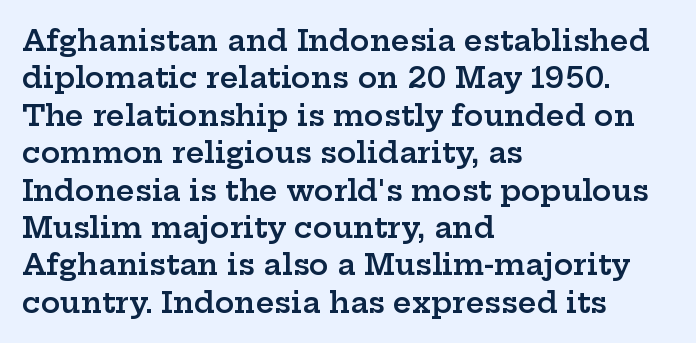
The image shows 29 px semibold, wide serif type, upright; set left-aligned, normal line spacing (1.29x), normal letter spacing, not underlined; low stroke contrast and a medium x-height.
